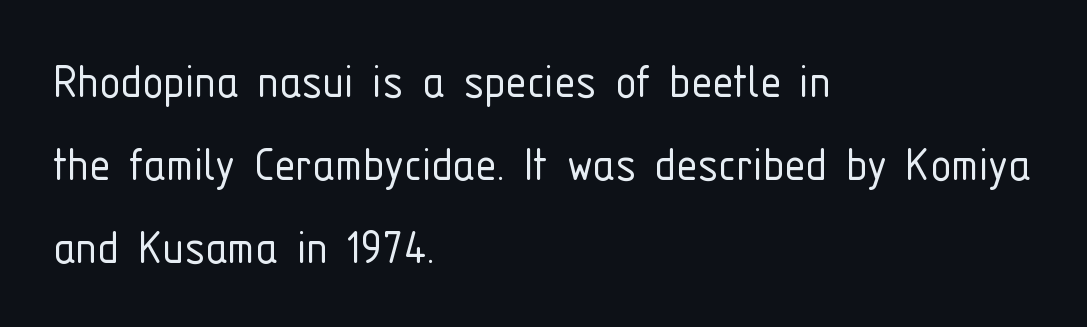
Q: Is the text bold? A: No.
Q: Is the text italic (slanted)? A: No, it is upright.
Q: Is the typeface a serif or a sans-serif typeface? A: Sans-serif.
Q: Is the text underlined? A: No.
Q: How is the paragraph aligned? A: Left-aligned.
Q: Is the spacing between letters normal or unusually wide? A: Normal.
Q: Is the spacing between lines tight, normal or loose? A: Normal.
Q: Width (condensed, normal, or wide)? A: Condensed.
Q: Stroke contrast? A: Low.
Q: x-height? A: Medium.
Q: Monospaced? A: No.
